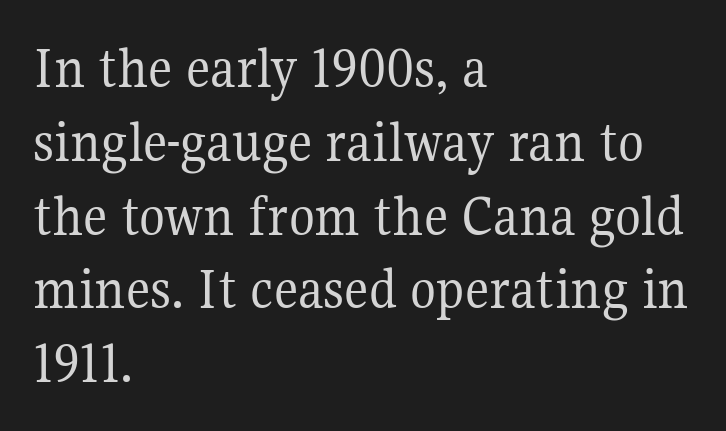
The image shows 60 px regular-weight serif type, upright; set left-aligned, line spacing 1.23x, normal letter spacing, not underlined; medium stroke contrast and a medium x-height.
